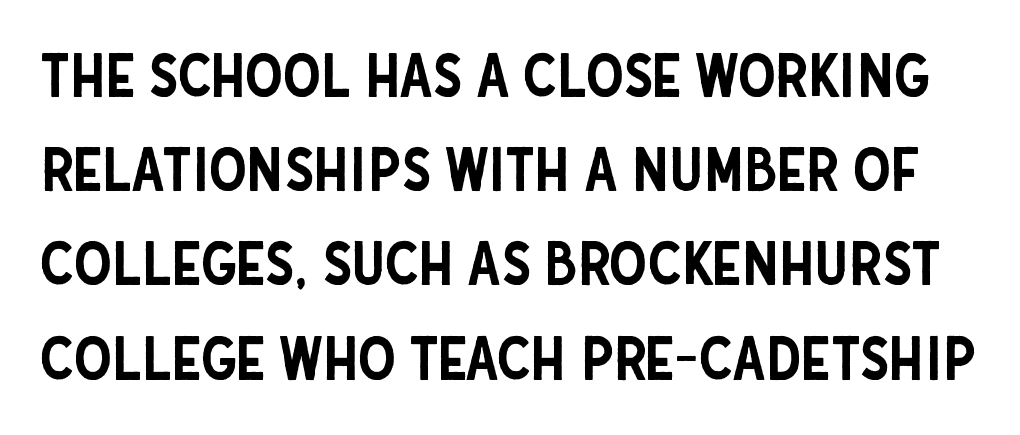
The image shows 60 px condensed sans-serif type, upright; set normal line spacing (1.57x), normal letter spacing, not underlined; low stroke contrast and a large x-height.
